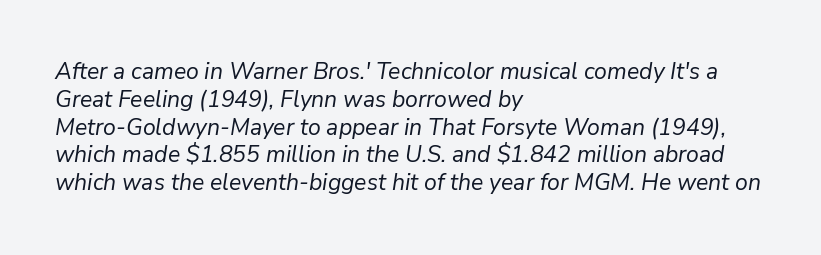
The image shows 23 px text type, italic (leaning right); set left-aligned, line spacing 1.21x, normal letter spacing, not underlined.
